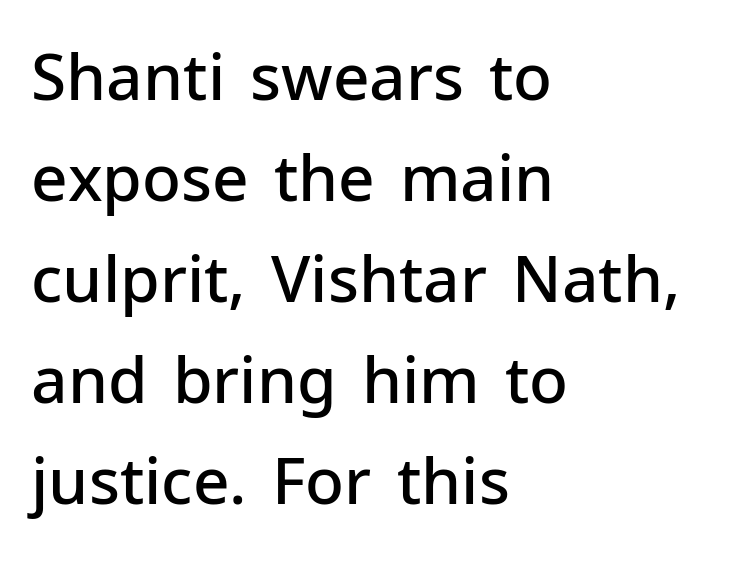
Q: Is the text bold? A: Semi-bold.
Q: Is the text italic (slanted)? A: No, it is upright.
Q: Is the typeface a serif or a sans-serif typeface? A: Sans-serif.
Q: Is the text underlined? A: No.
Q: How is the paragraph aligned? A: Left-aligned.
Q: Is the spacing between letters normal or unusually wide? A: Normal.
Q: Is the spacing between lines tight, normal or loose? A: Normal.
Q: Width (condensed, normal, or wide)? A: Normal.
Q: Stroke contrast? A: Low.
Q: x-height? A: Medium.
Q: Monospaced? A: No.
